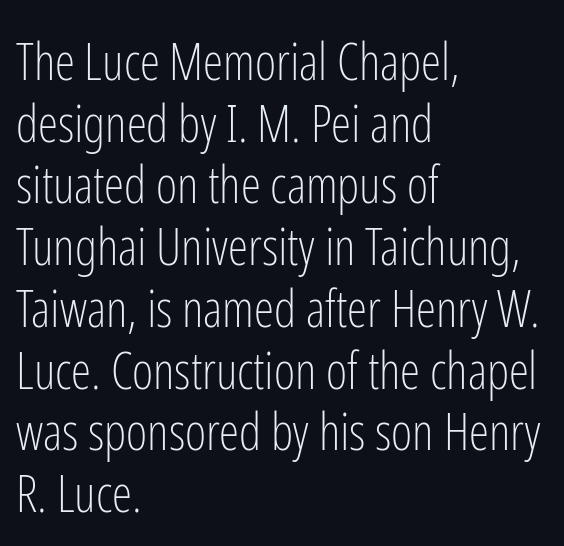
The image shows 51 px light, condensed sans-serif type, upright; set left-aligned, line spacing 1.21x, normal letter spacing, not underlined; low stroke contrast and a medium x-height.
